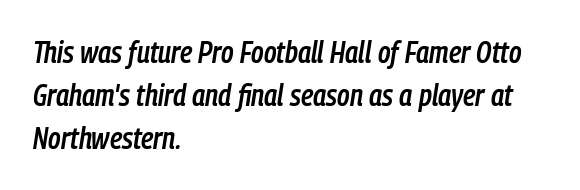
Its strokes are somewhat broadened, the hallmark of semibold type. Is there much room between lines? A standard amount, neither cramped nor airy. Proportional: the letters do not fall into vertical columns. Any mark beneath the type? The region is blank. The rendering applies a slant to the glyphs. Short note: letters normally spaced.
